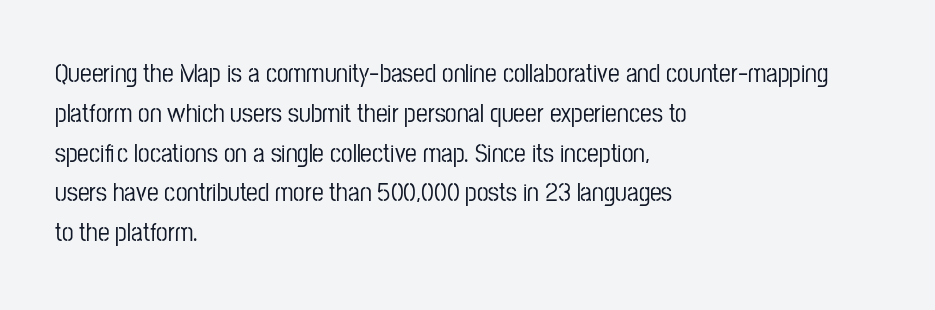
{"italic": "no", "underline": "no", "align": "left", "line_spacing": "normal", "line_spacing_ratio": 1.53, "letter_spacing": "normal", "letter_spacing_em": 0.0, "glyph_px": 26}
